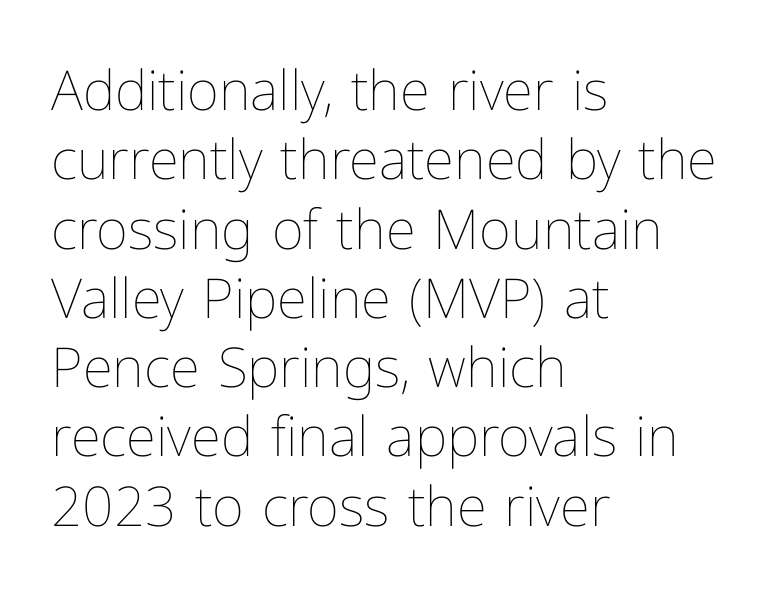
A classic flush-left, rag-right setting is used for this passage. The type is set solid horizontally, with unmodified tracking. The rendering uses a moderate line-height, typical for paragraphs. Posture: upright roman. The letterforms sit at book weight or below. The rendering uses natural spacing where letterforms have individual widths.
